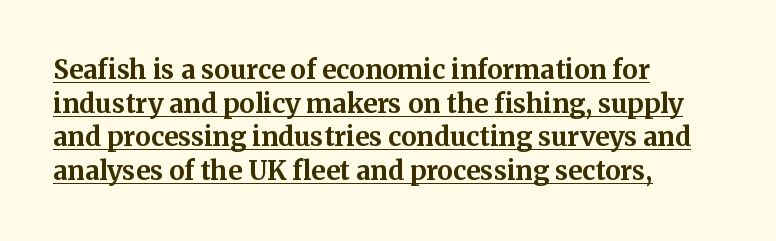
Q: Is the text bold? A: Yes.
Q: Is the text italic (slanted)? A: No, it is upright.
Q: Is the text underlined? A: Yes.
Q: How is the paragraph aligned? A: Left-aligned.
Q: Is the spacing between letters normal or unusually wide? A: Normal.
Q: Is the spacing between lines tight, normal or loose? A: Normal.
